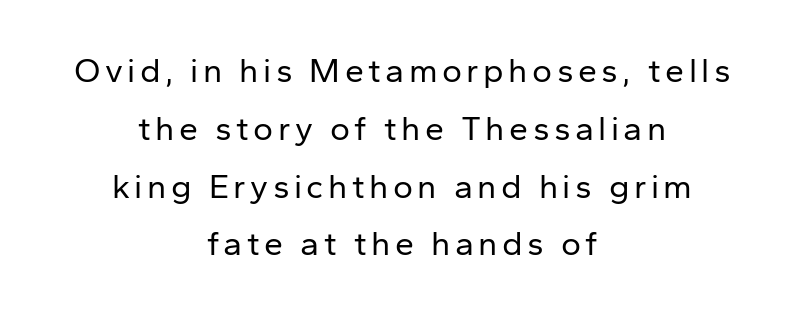
Q: Is the text bold? A: No.
Q: Is the text italic (slanted)? A: No, it is upright.
Q: Is the typeface a serif or a sans-serif typeface? A: Sans-serif.
Q: Is the text underlined? A: No.
Q: How is the paragraph aligned? A: Centered.
Q: Is the spacing between lines tight, normal or loose? A: Normal.
Q: Width (condensed, normal, or wide)? A: Normal.
Q: Stroke contrast? A: Low.
Q: x-height? A: Medium.
Q: Monospaced? A: No.
